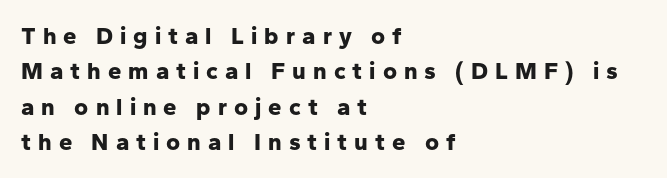
These lines sit exactly where default settings would place them. Anything drawn beneath the words? Only blank space. This rendering widens character spacing well past its baseline value. A full-strength bold gives these letters their thick strokes. The lines are quadded left.
